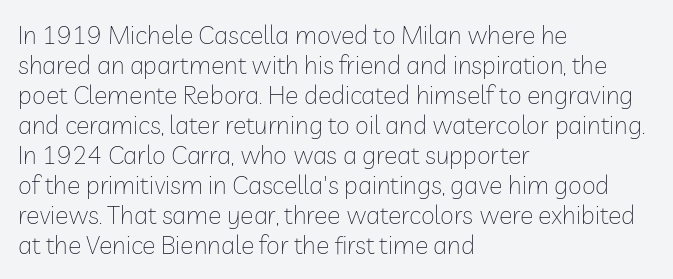
Stem width sits at or under what a default text font uses. Rendered with straight, roman letterforms. In CSS terms this would be text-align: left. Is the letter spacing exaggerated? No — it looks like the ordinary default.
